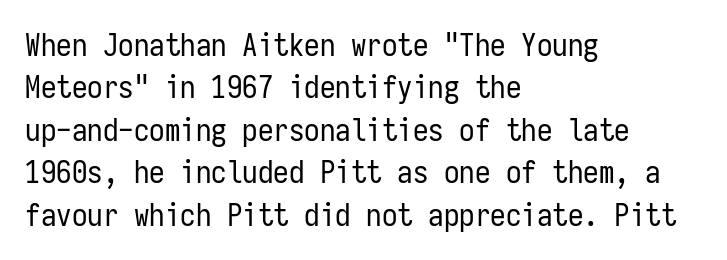
The image shows 31 px regular-weight, condensed sans-serif type, upright, monospaced; set left-aligned, normal line spacing (1.37x), normal letter spacing, not underlined; low stroke contrast and a medium x-height.
